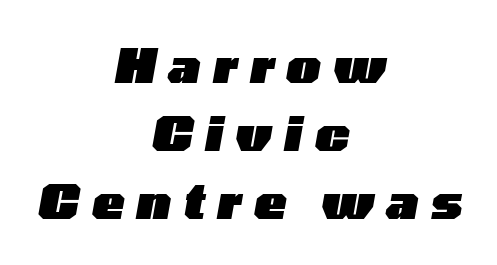
The image shows 48 px heavy, wide type, italic (leaning right); set centered, normal line spacing (1.42x), unusually wide letter spacing (+0.26 em), not underlined; low stroke contrast and a medium x-height.
